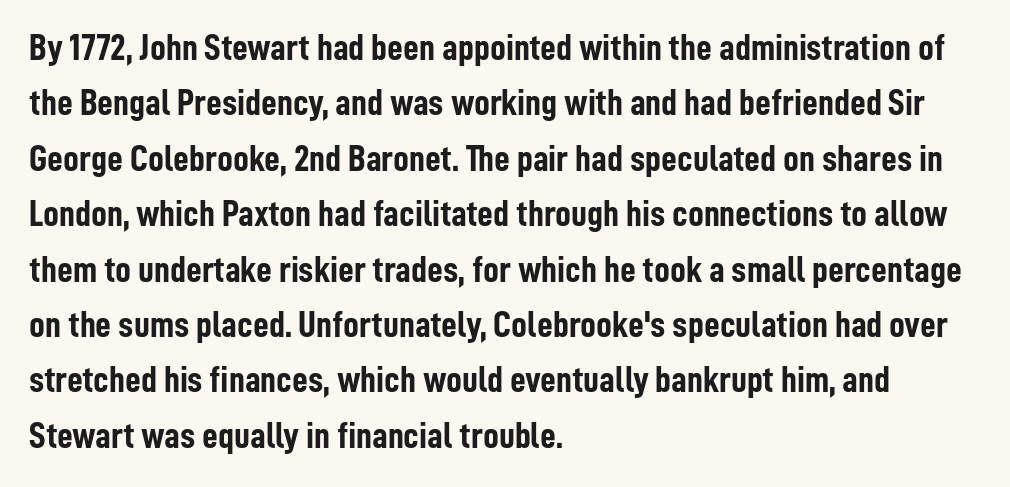
Serif or sans? Sans — the stroke terminals are bare. The area under the type is left untouched. Stroke thickness is high; the sample reads as a true bold. The rendering uses a moderate line-height, typical for paragraphs. The specimen reads as upright at a glance. Each letter keeps its own natural width here, so spacing adapts to shape.
